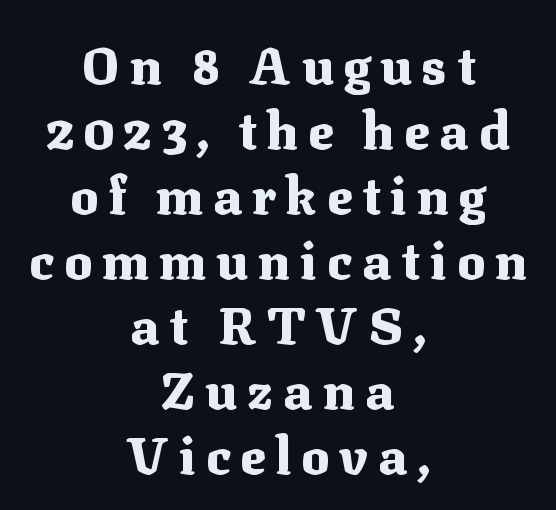
Q: Is the text bold? A: Yes.
Q: Is the text italic (slanted)? A: No, it is upright.
Q: Is the typeface a serif or a sans-serif typeface? A: Serif.
Q: Is the text underlined? A: No.
Q: How is the paragraph aligned? A: Centered.
Q: Is the spacing between lines tight, normal or loose? A: Normal.
Q: Width (condensed, normal, or wide)? A: Normal.
Q: Stroke contrast? A: Medium.
Q: x-height? A: Medium.
Q: Monospaced? A: No.
